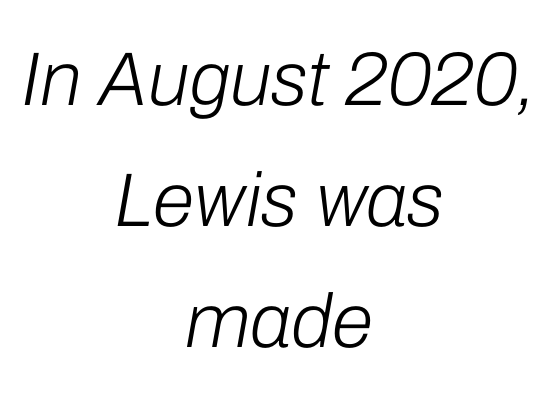
{"italic": "yes", "lean": "right", "slant_degrees": 10, "bold": "no", "weight": "light", "width": "normal", "stroke_contrast": "low", "x_height": "medium", "monospaced": "no", "underline": "no", "align": "center", "line_spacing": "normal", "line_spacing_ratio": 1.59, "letter_spacing": "normal", "letter_spacing_em": 0.0, "glyph_px": 76}
